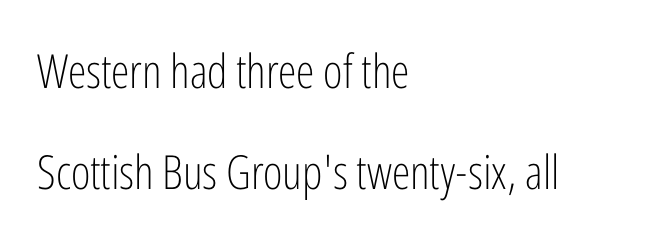
{"serif": "no", "italic": "no", "bold": "no", "weight": "light", "width": "condensed", "stroke_contrast": "low", "x_height": "medium", "monospaced": "no", "underline": "no", "align": "left", "line_spacing": "loose", "line_spacing_ratio": 2.14, "letter_spacing": "normal", "letter_spacing_em": 0.0, "glyph_px": 47}
